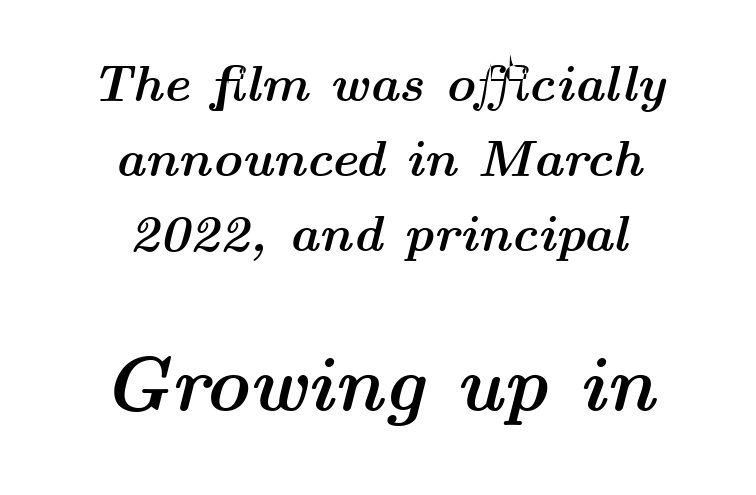
Layout note: lines centered. Type size steps up from the first block to the second. Each letter keeps its own natural width here, so spacing adapts to shape. The specimen reads as italic at a glance. Plain, unruled lines of type. Pretty heavy lettering here — definitely bold.
